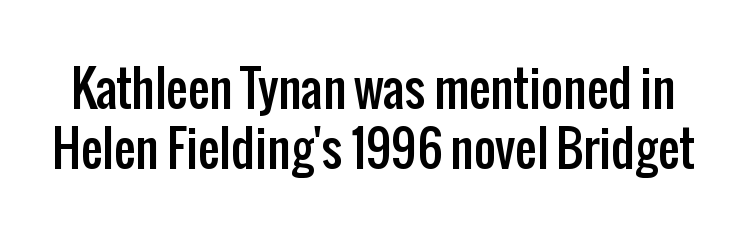
The rendering keeps characters at their native spacing. The gap between lines stays unmarked. The letters stand upright; this is a roman face. Think of a printed novel: that variable character pitch is what you see here.
